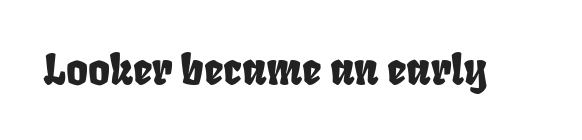
{"serif": "no", "width": "condensed", "stroke_contrast": "low", "x_height": "large", "monospaced": "no", "underline": "no", "letter_spacing": "normal", "letter_spacing_em": 0.0, "glyph_px": 42}
